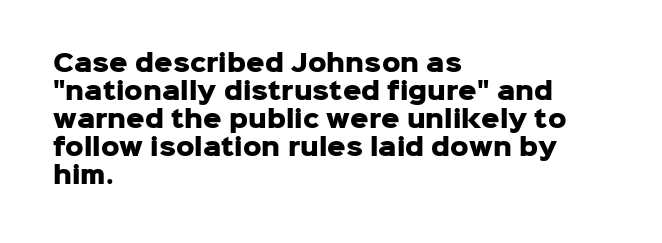
Look at the stroke-to-counter ratio: heavy, a bold. Ordinary non-slanted type is in use. The baseline area is clear. The setting favours the left margin, as ordinary paragraphs usually do. Look at the tracking — it's just the regular setting, nothing added.
